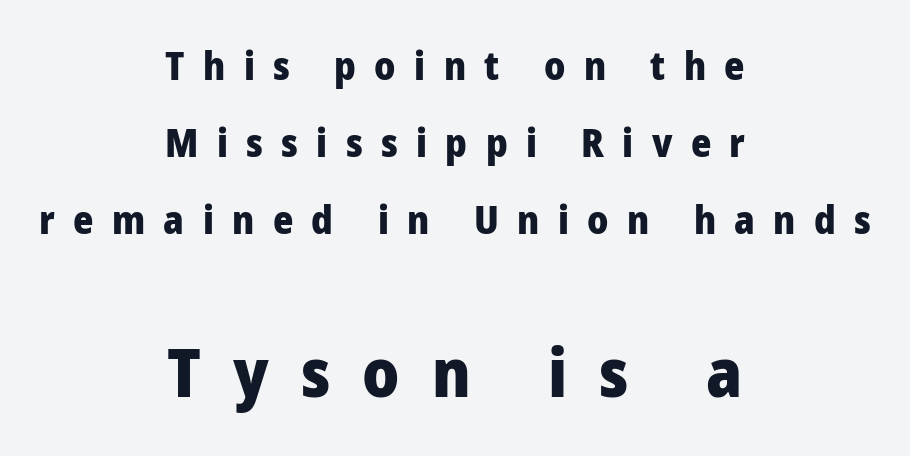
{"serif": "no", "italic": "no", "bold": "yes", "weight": "heavy", "width": "normal", "stroke_contrast": "low", "x_height": "medium", "monospaced": "no", "underline": "no", "align": "center", "line_spacing": "loose", "line_spacing_ratio": 1.98, "letter_spacing": "wide", "letter_spacing_em": 0.47, "larger_block": "second", "size_ratio": 1.74, "glyph_px": 68}
